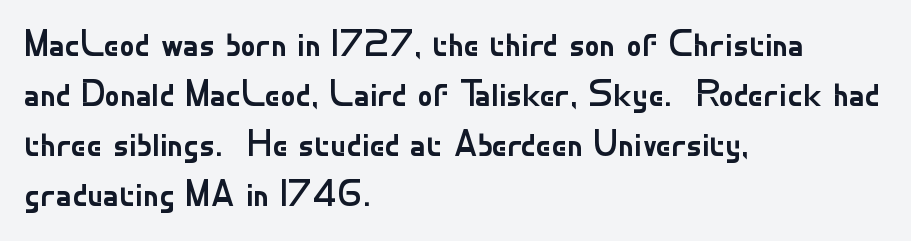
{"serif": "no", "italic": "no", "bold": "no", "weight": "regular", "width": "normal", "stroke_contrast": "low", "x_height": "small", "monospaced": "no", "underline": "no", "align": "left", "line_spacing": "normal", "line_spacing_ratio": 1.32, "letter_spacing": "normal", "letter_spacing_em": 0.0, "glyph_px": 38}
